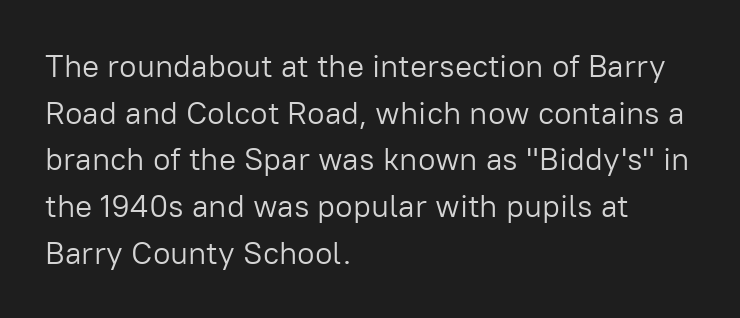
{"serif": "no", "italic": "no", "bold": "no", "weight": "light", "width": "normal", "stroke_contrast": "low", "x_height": "medium", "monospaced": "no", "underline": "no", "align": "left", "line_spacing": "normal", "line_spacing_ratio": 1.46, "letter_spacing": "normal", "letter_spacing_em": 0.0, "glyph_px": 32}
